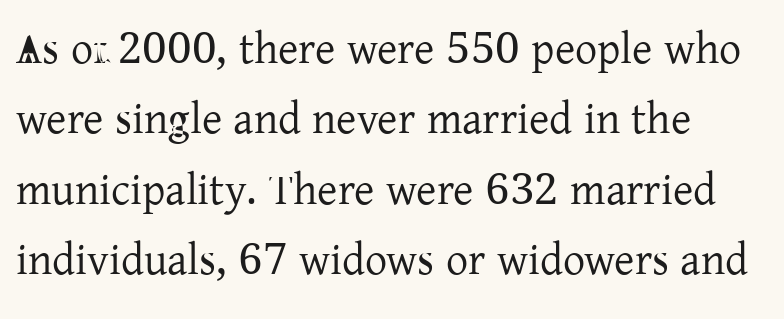
The image shows 44 px regular-weight serif type, upright; set left-aligned, normal line spacing (1.6x), normal letter spacing, not underlined; low stroke contrast and a medium x-height.
